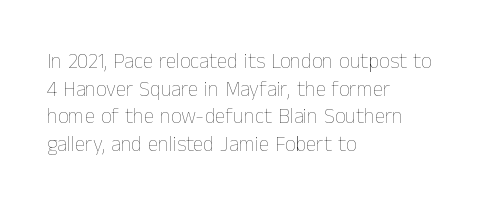
The image shows 21 px text type, upright; set left-aligned, normal line spacing (1.31x), normal letter spacing, not underlined.
